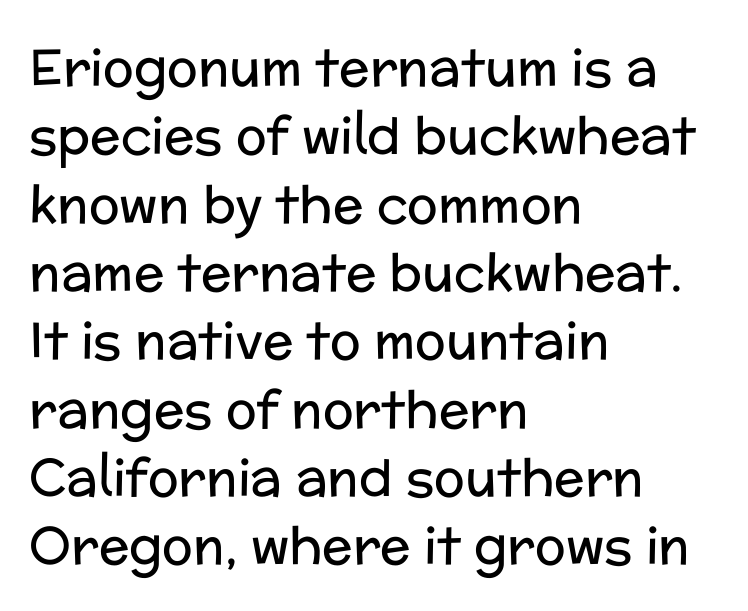
Default kerning and tracking; the words read as compact shapes. This block has exactly the height ordinary leading produces. The letters stand straight up with perfectly vertical stems. Does the copy run flush right? No — it runs flush left. The rendering uses natural spacing where letterforms have individual widths.
